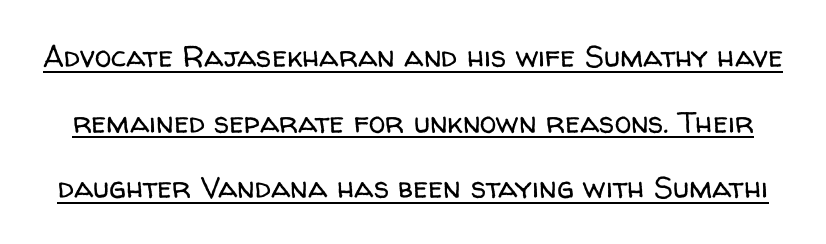
The image shows 30 px regular-weight sans-serif type, upright; set loose line spacing (2.19x), normal letter spacing, underlined; low stroke contrast and a medium x-height.
